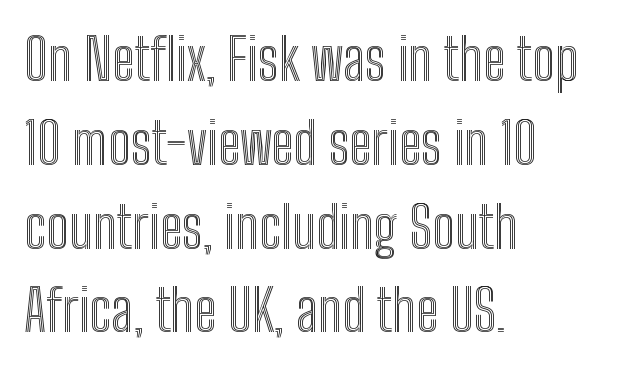
{"italic": "no", "width": "condensed", "x_height": "medium", "monospaced": "no", "underline": "no", "align": "left", "line_spacing": "normal", "line_spacing_ratio": 1.47, "letter_spacing": "normal", "letter_spacing_em": 0.0, "glyph_px": 57}
